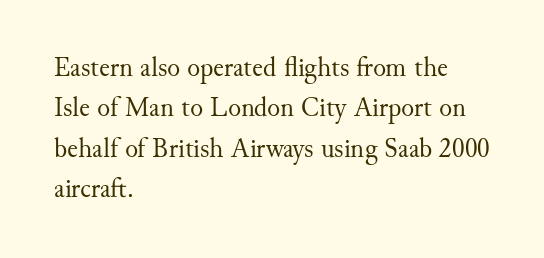
{"italic": "no", "bold": "no", "underline": "no", "align": "left", "line_spacing": "normal", "line_spacing_ratio": 1.5, "letter_spacing": "normal", "letter_spacing_em": 0.0, "glyph_px": 27}
